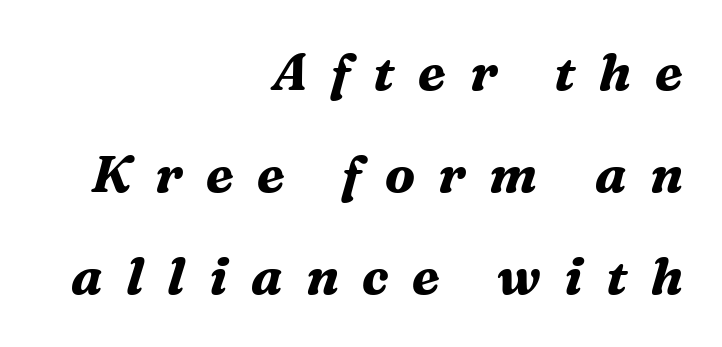
The image shows 52 px bold serif type, italic (leaning right); set right-aligned, loose line spacing (1.96x), unusually wide letter spacing (+0.45 em), not underlined; medium stroke contrast and a medium x-height.
